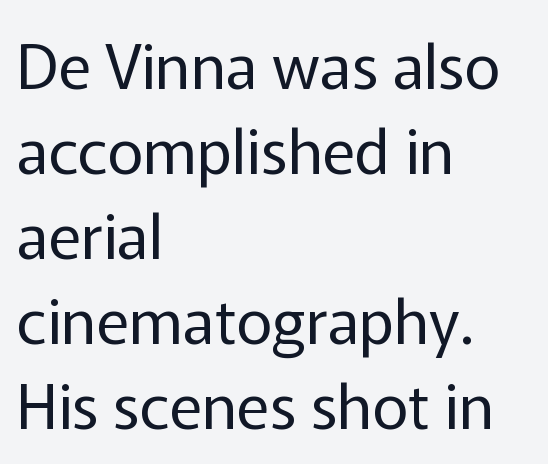
The block of text has a typical density, with ordinary space between rows. Spacing between characters is what you'd get straight out of the box. The rendering uses natural spacing where letterforms have individual widths. Caption: multi-line text, flush left, ragged right. You can tell from the bare stems that sans-serif type was used.
